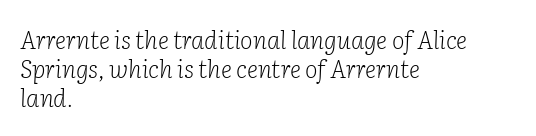
The image shows 24 px text type, italic (leaning right); set left-aligned, line spacing 1.21x, normal letter spacing, not underlined.
